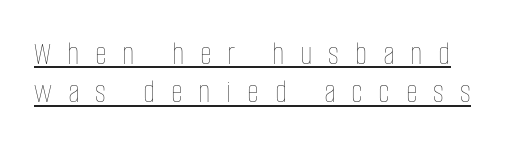
Q: Is the text bold? A: No.
Q: Is the text italic (slanted)? A: No, it is upright.
Q: Is the text underlined? A: Yes.
Q: Is the spacing between letters normal or unusually wide? A: Unusually wide.
Q: Width (condensed, normal, or wide)? A: Condensed.
Q: Stroke contrast? A: Low.
Q: x-height? A: Large.
Q: Monospaced? A: No.
